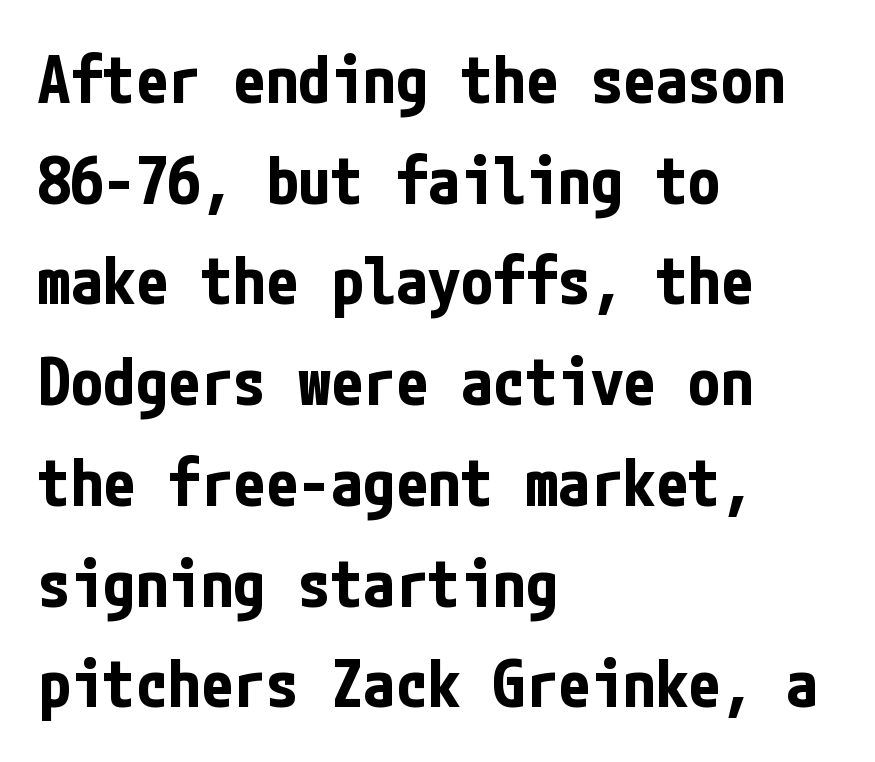
Italic? Not at all — the glyphs are vertical. If you drew a ruler down the left edge, every line would touch it. Baseline-to-baseline distance is the conventional proportion of letter height. Students, note that the glyphs here touch the page at normal intervals. Descenders are the only things crossing below the line. The passage shown is emphatically bold.
